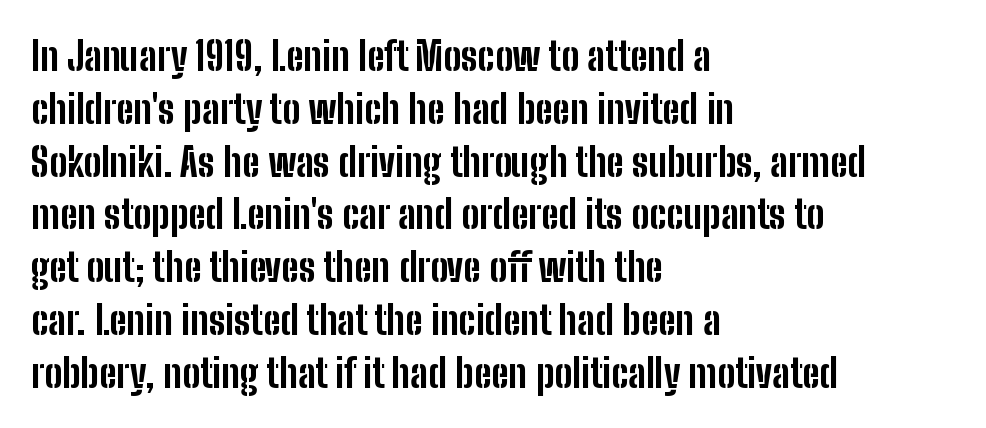
{"serif": "no", "italic": "no", "bold": "yes", "weight": "bold", "width": "condensed", "stroke_contrast": "low", "x_height": "medium", "monospaced": "no", "underline": "no", "align": "left", "line_spacing": "normal", "line_spacing_ratio": 1.32, "letter_spacing": "normal", "letter_spacing_em": 0.0, "glyph_px": 40}
